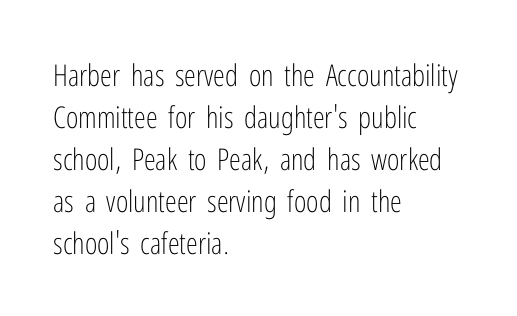
Q: Is the text bold? A: No.
Q: Is the text italic (slanted)? A: No, it is upright.
Q: Is the typeface a serif or a sans-serif typeface? A: Sans-serif.
Q: Is the text underlined? A: No.
Q: How is the paragraph aligned? A: Left-aligned.
Q: Is the spacing between letters normal or unusually wide? A: Normal.
Q: Is the spacing between lines tight, normal or loose? A: Normal.
Q: Width (condensed, normal, or wide)? A: Condensed.
Q: Stroke contrast? A: Low.
Q: x-height? A: Medium.
Q: Monospaced? A: No.
